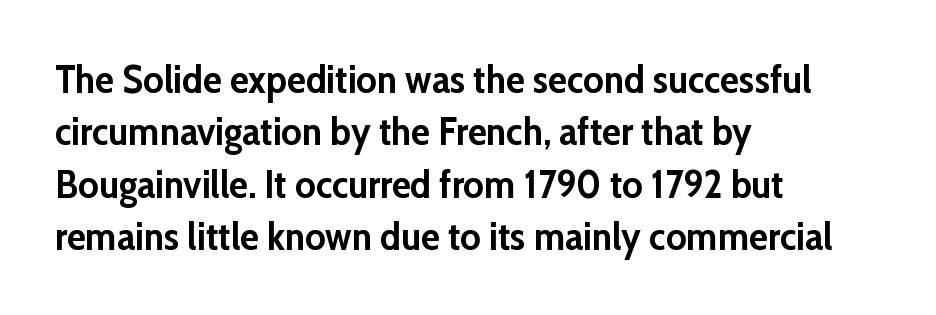
Q: Is the text bold? A: Yes.
Q: Is the text italic (slanted)? A: No, it is upright.
Q: Is the typeface a serif or a sans-serif typeface? A: Sans-serif.
Q: Is the text underlined? A: No.
Q: How is the paragraph aligned? A: Left-aligned.
Q: Is the spacing between letters normal or unusually wide? A: Normal.
Q: Is the spacing between lines tight, normal or loose? A: Normal.
Q: Width (condensed, normal, or wide)? A: Normal.
Q: Stroke contrast? A: Low.
Q: x-height? A: Medium.
Q: Monospaced? A: No.
